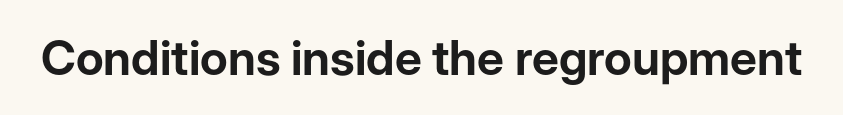
{"serif": "no", "italic": "no", "width": "normal", "stroke_contrast": "low", "x_height": "medium", "monospaced": "no", "underline": "no", "letter_spacing": "normal", "letter_spacing_em": 0.0, "glyph_px": 48}
